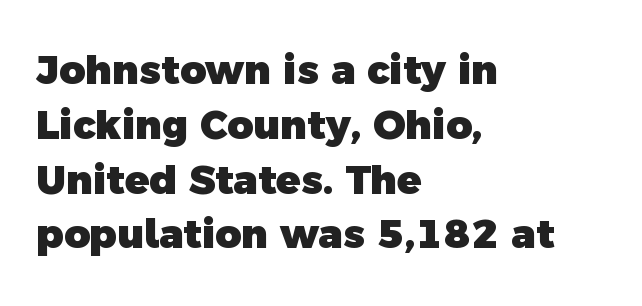
The area under the type is left untouched. The strokes are fattened all the way to bold. The rows are spaced the way most documents space them. This rendering employs a face without finishing strokes, i.e., a sans-serif. Nothing unusual about the tracking: characters are spaced as the font intends.
